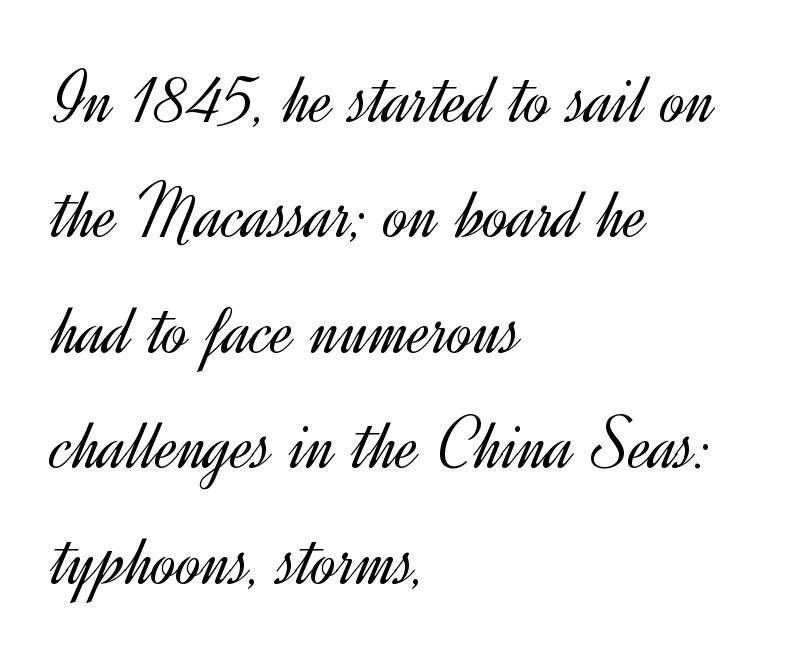
A typesetter would call this proportional, since set widths differ per character. Which margin do the lines hug? The left one — the right edge is uneven. This sample uses plain, unmodified letter spacing. A sans-serif font was chosen for this passage. Anything drawn beneath the words? Only blank space.
